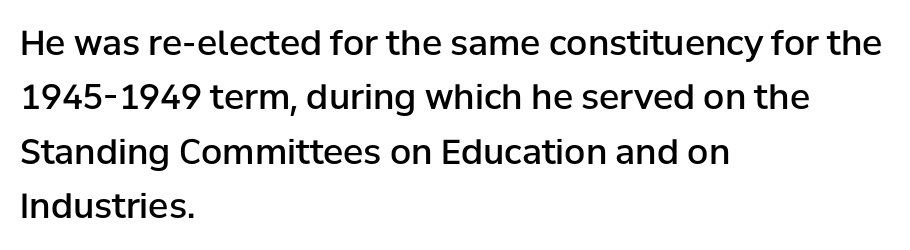
{"serif": "no", "italic": "no", "bold": "semi", "weight": "semibold", "width": "normal", "stroke_contrast": "low", "x_height": "medium", "monospaced": "no", "underline": "no", "align": "left", "line_spacing": "normal", "line_spacing_ratio": 1.6, "letter_spacing": "normal", "letter_spacing_em": 0.0, "glyph_px": 34}
